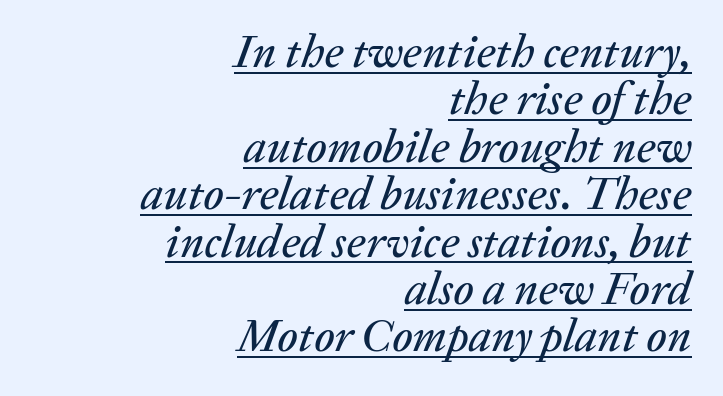
Q: Is the text italic (slanted)? A: Yes, it leans right by about 20 degrees.
Q: Is the text underlined? A: Yes.
Q: How is the paragraph aligned? A: Right-aligned.
Q: Is the spacing between letters normal or unusually wide? A: Normal.
Q: Is the spacing between lines tight, normal or loose? A: Tight.
Q: Width (condensed, normal, or wide)? A: Normal.
Q: Stroke contrast? A: Low.
Q: x-height? A: Medium.
Q: Monospaced? A: No.
